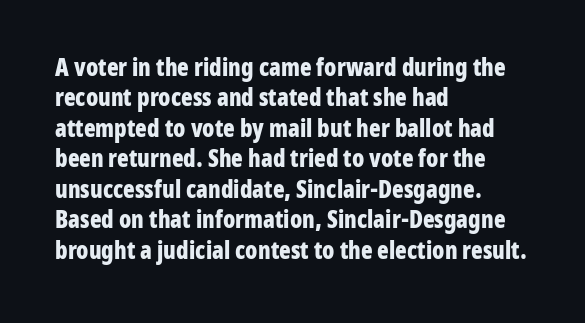
Q: Is the text bold? A: Yes.
Q: Is the text italic (slanted)? A: No, it is upright.
Q: Is the text underlined? A: No.
Q: How is the paragraph aligned? A: Left-aligned.
Q: Is the spacing between letters normal or unusually wide? A: Normal.
Q: Is the spacing between lines tight, normal or loose? A: Normal.
